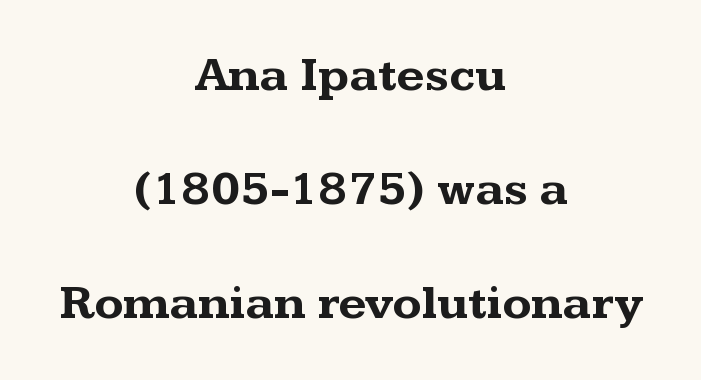
Q: Is the text bold? A: Yes.
Q: Is the text italic (slanted)? A: No, it is upright.
Q: Is the typeface a serif or a sans-serif typeface? A: Serif.
Q: Is the text underlined? A: No.
Q: How is the paragraph aligned? A: Centered.
Q: Is the spacing between letters normal or unusually wide? A: Normal.
Q: Is the spacing between lines tight, normal or loose? A: Loose.
Q: Width (condensed, normal, or wide)? A: Wide.
Q: Stroke contrast? A: Medium.
Q: x-height? A: Medium.
Q: Monospaced? A: No.
